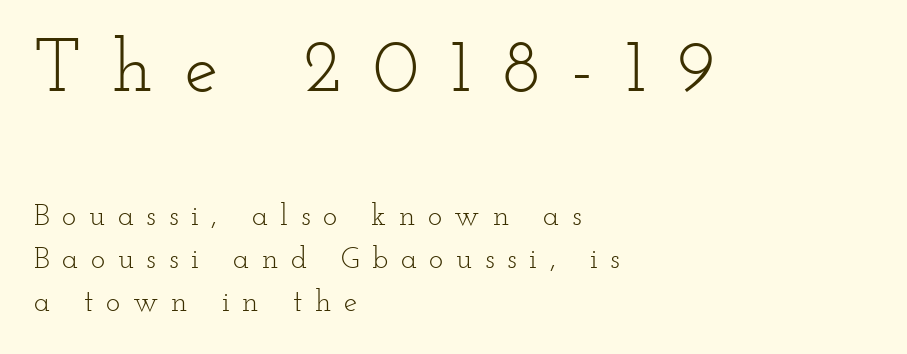
Do the characters align in a grid? No, the font is proportional. Is the type heavy? It reads as light-to-regular instead. The designer went with a serif here, giving each stem small feet. Two sizes are in play, and the larger belongs to the first block. Vertically, the passage feels balanced, rows spaced as you'd expect. A classic flush-left, rag-right setting is used for this passage.
